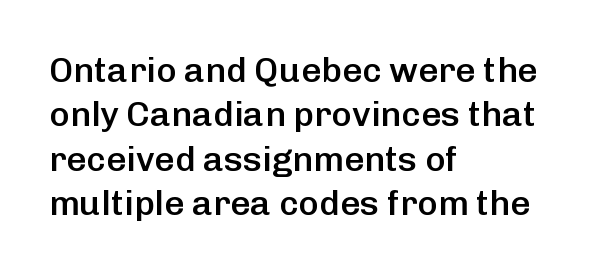
In CSS terms this would be text-align: left. The passage shown is semibold, sitting just below true bold. The typeface chosen for these lines omits serifs. Glance below the letters and you will spot only blank space.
